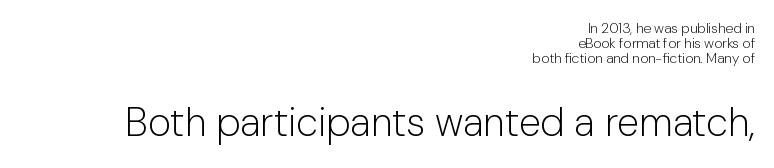
Larger block? The one below; the one above is distinctly smaller. Ascenders rise straight up at ninety degrees. A clean baseline with only descenders dipping below it. Is this a heavy cut? Hardly; it is regular or lighter. Varying glyph widths throughout — classic text-font behaviour. A typesetter would call this zero additional tracking.
